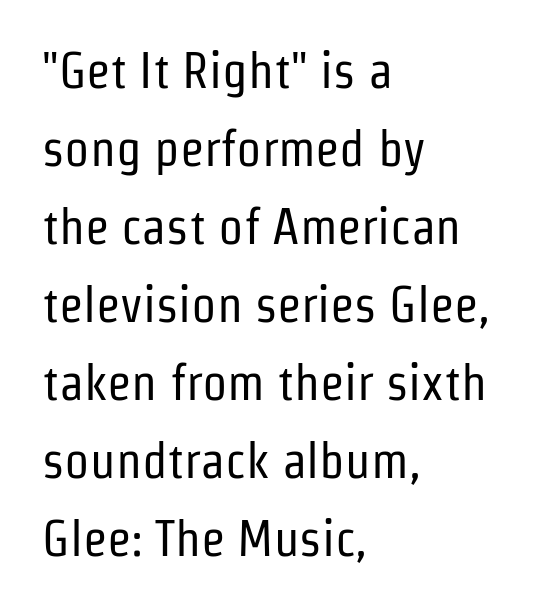
The image shows 50 px regular-weight, condensed sans-serif type, upright; set left-aligned, normal line spacing (1.56x), normal letter spacing, not underlined; low stroke contrast and a medium x-height.
